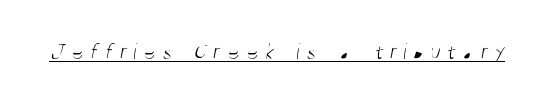
{"bold": "no", "underline": "yes", "letter_spacing": "wide", "letter_spacing_em": 0.26, "glyph_px": 23}
